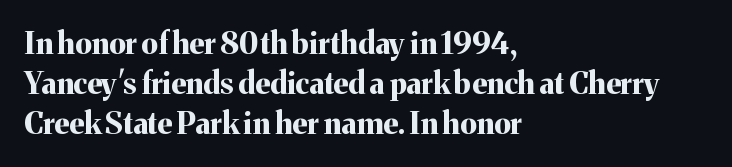
Q: Is the text bold? A: Yes.
Q: Is the text italic (slanted)? A: No, it is upright.
Q: Is the typeface a serif or a sans-serif typeface? A: Serif.
Q: Is the text underlined? A: No.
Q: How is the paragraph aligned? A: Left-aligned.
Q: Is the spacing between letters normal or unusually wide? A: Normal.
Q: Is the spacing between lines tight, normal or loose? A: Normal.
Q: Width (condensed, normal, or wide)? A: Normal.
Q: Stroke contrast? A: Medium.
Q: x-height? A: Medium.
Q: Monospaced? A: No.
